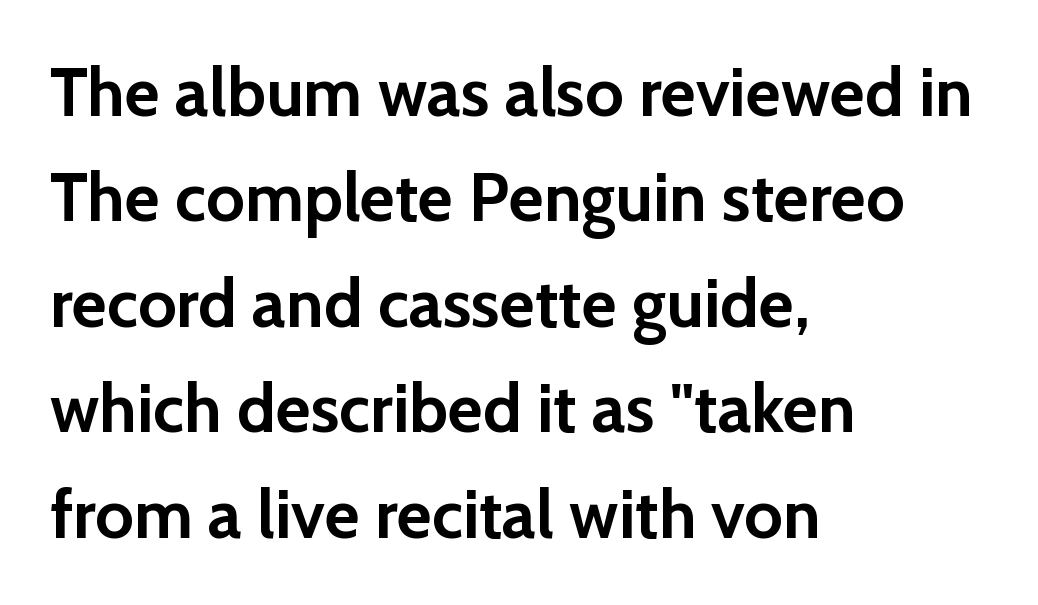
The image shows 68 px semibold sans-serif type, upright; set left-aligned, normal line spacing (1.55x), normal letter spacing, not underlined; low stroke contrast and a medium x-height.
